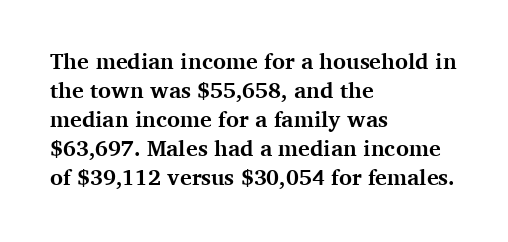
{"italic": "no", "bold": "yes", "underline": "no", "align": "left", "line_spacing": "normal", "line_spacing_ratio": 1.32, "letter_spacing": "normal", "letter_spacing_em": 0.0, "glyph_px": 22}
